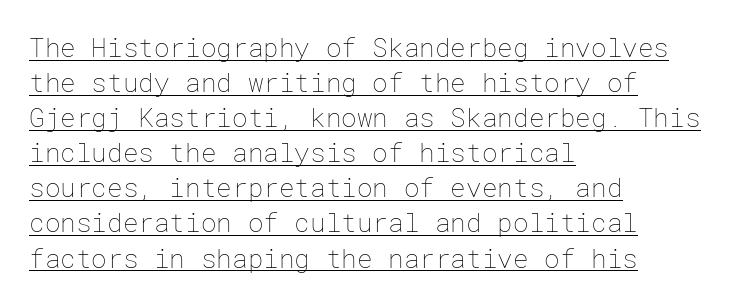
{"italic": "no", "bold": "no", "underline": "yes", "align": "left", "line_spacing": "normal", "line_spacing_ratio": 1.35, "letter_spacing": "normal", "letter_spacing_em": 0.0, "glyph_px": 26}
